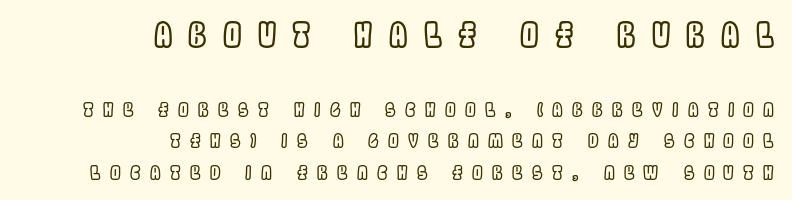
Q: Is the text italic (slanted)? A: No, it is upright.
Q: Is the text underlined? A: No.
Q: How is the paragraph aligned? A: Right-aligned.
Q: Is the spacing between letters normal or unusually wide? A: Unusually wide.
Q: Is the spacing between lines tight, normal or loose? A: Normal.
Q: Which block of text is set in a larger size, the first (top) or the second (bottom)? A: The first (top) one.
Q: Width (condensed, normal, or wide)? A: Condensed.
Q: x-height? A: Large.
Q: Monospaced? A: No.
